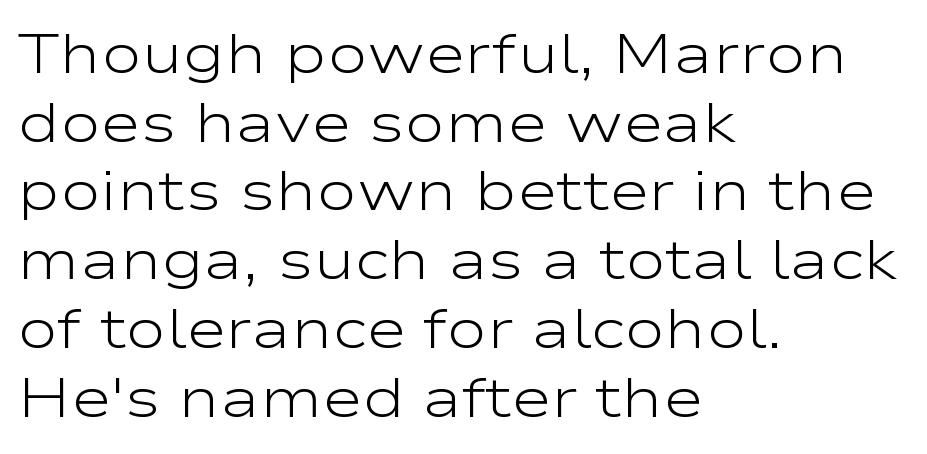
Q: Is the text bold? A: No.
Q: Is the text italic (slanted)? A: No, it is upright.
Q: Is the typeface a serif or a sans-serif typeface? A: Sans-serif.
Q: Is the text underlined? A: No.
Q: How is the paragraph aligned? A: Left-aligned.
Q: Is the spacing between letters normal or unusually wide? A: Normal.
Q: Is the spacing between lines tight, normal or loose? A: Normal.
Q: Width (condensed, normal, or wide)? A: Wide.
Q: Stroke contrast? A: Low.
Q: x-height? A: Medium.
Q: Monospaced? A: No.
